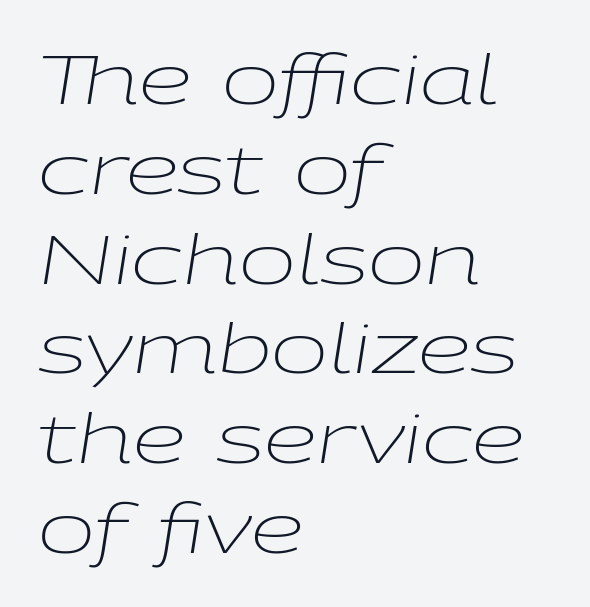
{"italic": "yes", "lean": "right", "slant_degrees": 9, "bold": "no", "weight": "light", "width": "wide", "stroke_contrast": "low", "x_height": "medium", "monospaced": "no", "underline": "no", "align": "left", "line_spacing": "normal", "line_spacing_ratio": 1.32, "letter_spacing": "normal", "letter_spacing_em": 0.0, "glyph_px": 68}
